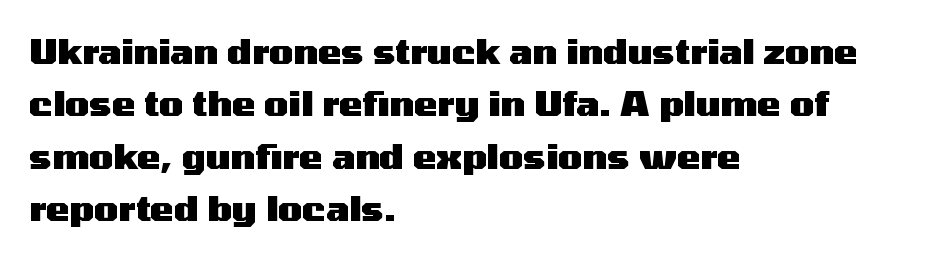
Where is the straight margin? On the left. When letters stand straight like this, we call the style roman or upright. Are there feet on the stems? There aren't — it's a sans. These lines carry a lot of weight — the face is fully bold. This block has exactly the height ordinary leading produces.
